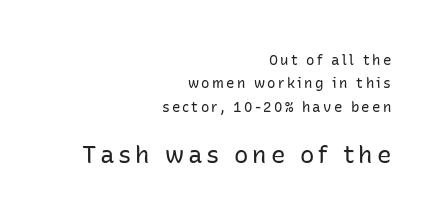
The image shows 24 px text type, upright; set right-aligned, normal line spacing (1.67x), not underlined; the second (bottom) block is 1.71x larger.
